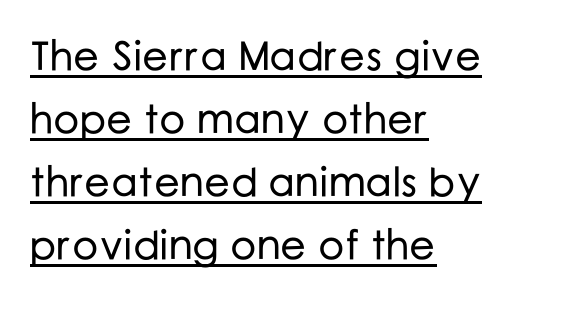
The image shows 41 px sans-serif type, upright; set left-aligned, normal line spacing (1.54x), normal letter spacing, underlined; low stroke contrast and a medium x-height.
